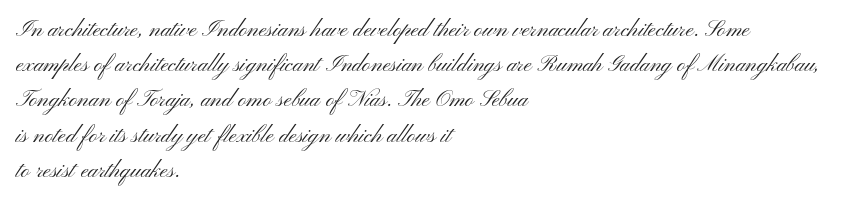
The image shows 23 px text type; set left-aligned, normal line spacing (1.53x), normal letter spacing, not underlined.
